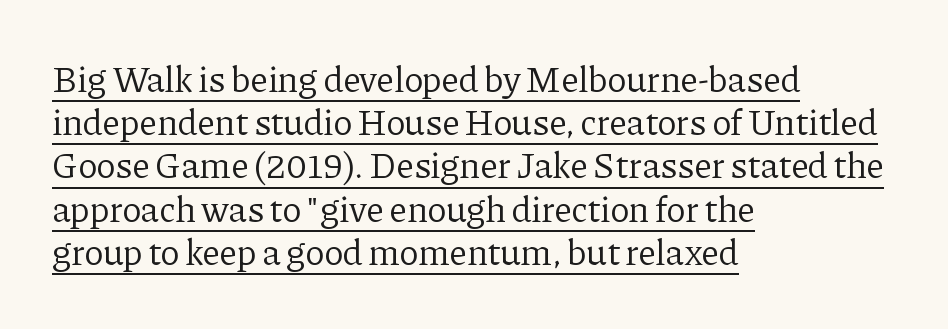
{"serif": "yes", "italic": "no", "bold": "no", "weight": "regular", "width": "normal", "stroke_contrast": "low", "x_height": "medium", "monospaced": "no", "underline": "yes", "align": "left", "line_spacing_ratio": 1.2, "letter_spacing": "normal", "letter_spacing_em": 0.0, "glyph_px": 36}
